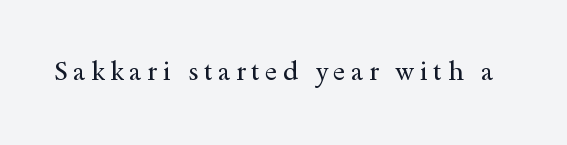
Any mark beneath the type? The region is blank. This rendering widens character spacing well past its baseline value. The typography opts for an upright posture over an oblique one. This is not heavy type; no bold has been used.
